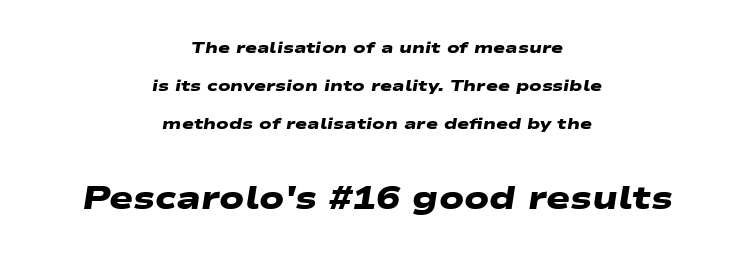
The second block has been scaled up relative to the first. Does extra space separate the letters? No, they use regular spacing. The vertical gap from one line to the next is large. Look at the stroke-to-counter ratio: heavy, a bold.
